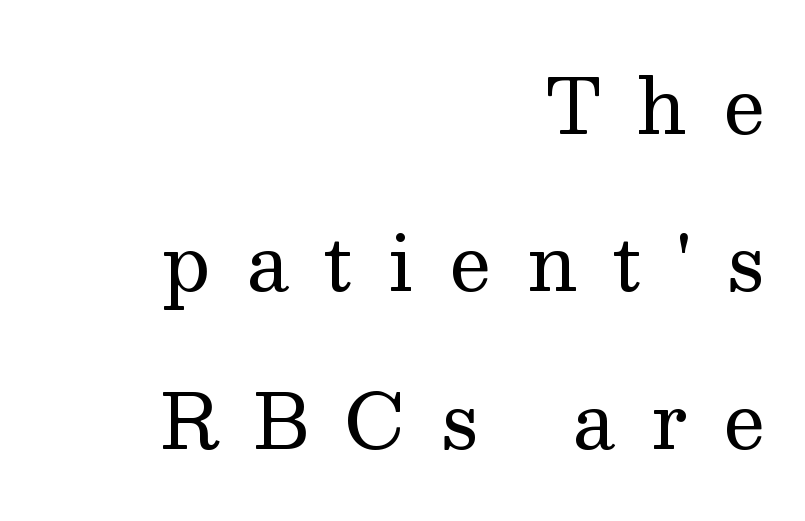
The image shows 75 px regular-weight serif type, upright; set right-aligned, loose line spacing (2.1x), unusually wide letter spacing (+0.47 em), not underlined; medium stroke contrast and a medium x-height.
